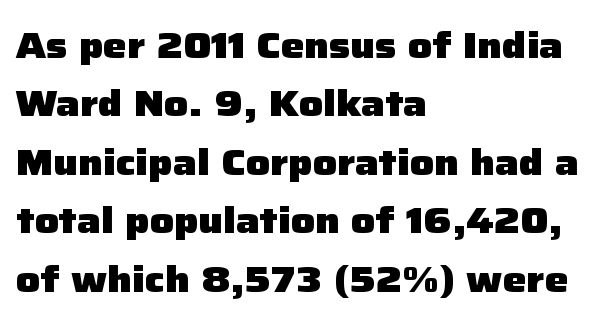
{"serif": "no", "italic": "no", "bold": "yes", "weight": "heavy", "width": "normal", "stroke_contrast": "low", "x_height": "medium", "monospaced": "no", "underline": "no", "align": "left", "line_spacing": "normal", "line_spacing_ratio": 1.58, "letter_spacing": "normal", "letter_spacing_em": 0.0, "glyph_px": 37}
